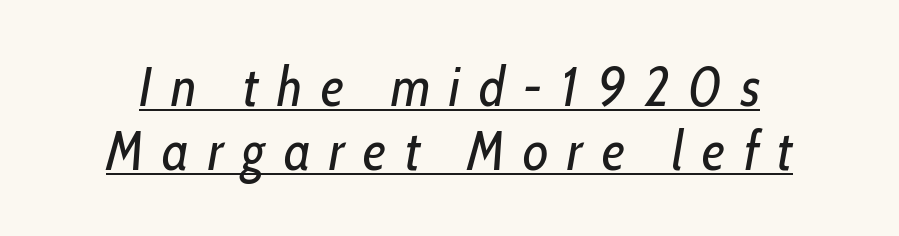
The image shows 55 px regular-weight, condensed type, italic (leaning right); set line spacing 1.16x, unusually wide letter spacing (+0.34 em), underlined; low stroke contrast and a medium x-height.
